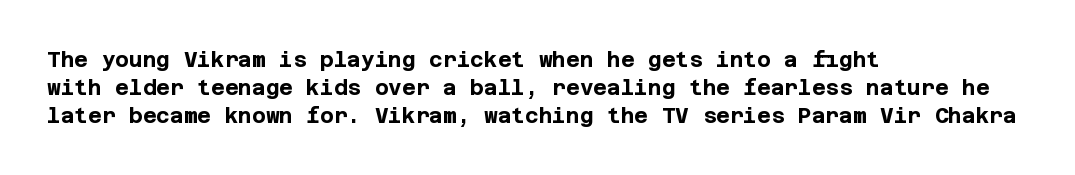
{"italic": "no", "bold": "yes", "underline": "no", "align": "left", "line_spacing": "normal", "line_spacing_ratio": 1.33, "letter_spacing": "normal", "letter_spacing_em": 0.0, "glyph_px": 21}
